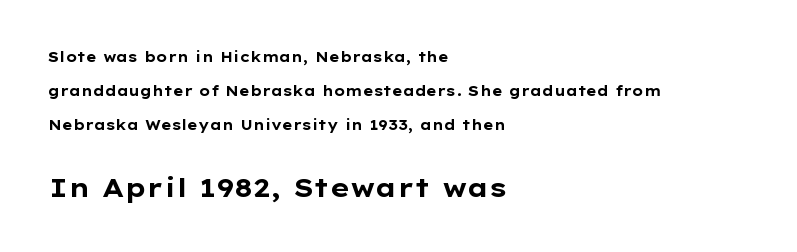
The image shows 26 px bold type, upright; set left-aligned, loose line spacing (2.43x), normal letter spacing, not underlined; the second (bottom) block is 1.86x larger.
